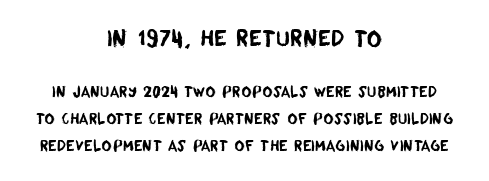
Q: Is the text underlined? A: No.
Q: How is the paragraph aligned? A: Centered.
Q: Is the spacing between letters normal or unusually wide? A: Normal.
Q: Is the spacing between lines tight, normal or loose? A: Loose.
Q: Which block of text is set in a larger size, the first (top) or the second (bottom)? A: The first (top) one.
